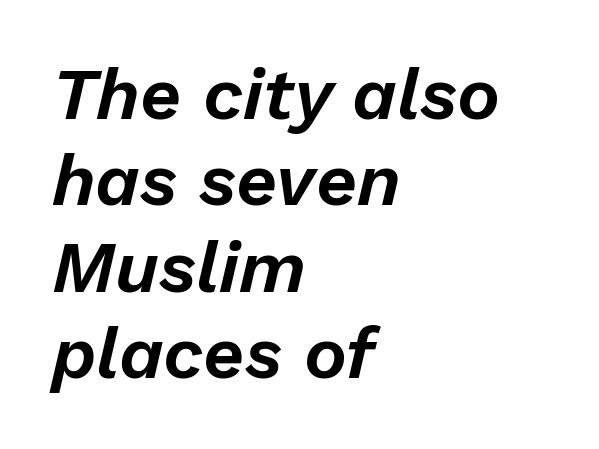
The passage shown has conventional tracking throughout. The rendering anchors every line to the left-hand side. This sample has the flowing, uneven cadence of proportional lettering. The zone under the glyphs is completely vacant. Posture: slanted.
